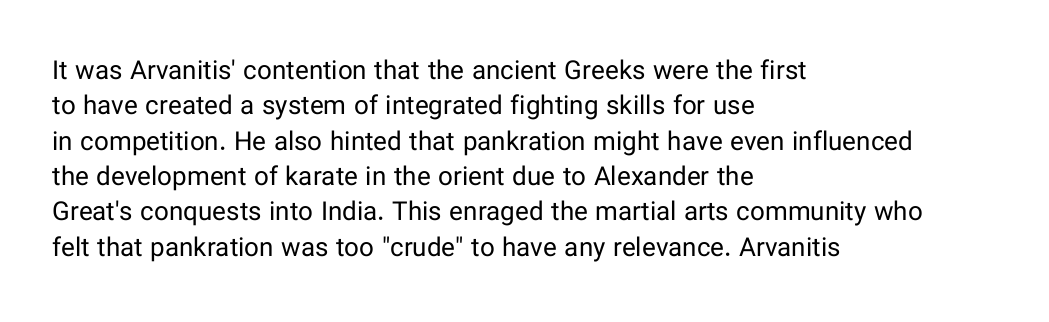
Q: Is the text bold? A: No.
Q: Is the text italic (slanted)? A: No, it is upright.
Q: Is the text underlined? A: No.
Q: How is the paragraph aligned? A: Left-aligned.
Q: Is the spacing between letters normal or unusually wide? A: Normal.
Q: Is the spacing between lines tight, normal or loose? A: Normal.
